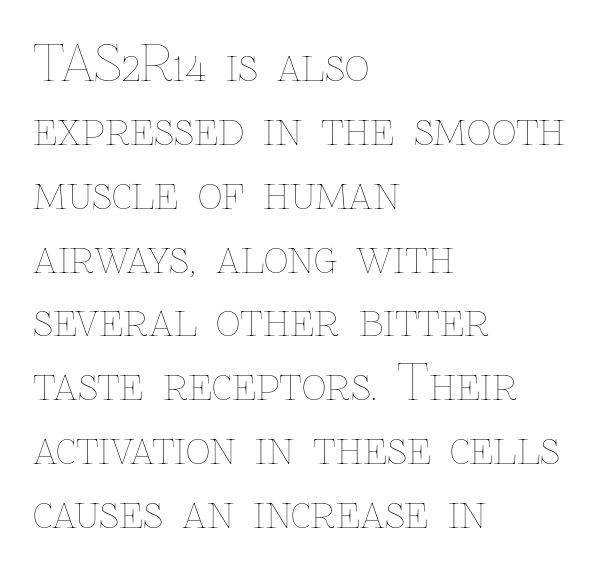
{"italic": "no", "bold": "no", "weight": "thin", "width": "normal", "stroke_contrast": "low", "x_height": "medium", "monospaced": "no", "underline": "no", "align": "left", "line_spacing": "normal", "line_spacing_ratio": 1.33, "letter_spacing": "normal", "letter_spacing_em": 0.0, "glyph_px": 48}
